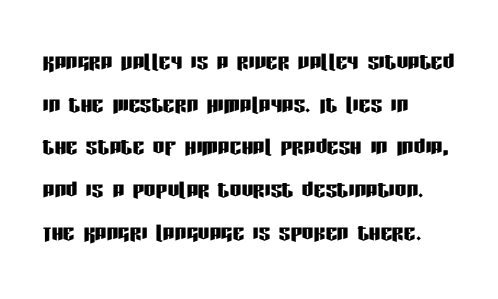
Q: Is the text italic (slanted)? A: No, it is upright.
Q: Is the typeface a serif or a sans-serif typeface? A: Sans-serif.
Q: Is the text underlined? A: No.
Q: How is the paragraph aligned? A: Left-aligned.
Q: Is the spacing between letters normal or unusually wide? A: Normal.
Q: Is the spacing between lines tight, normal or loose? A: Normal.
Q: Width (condensed, normal, or wide)? A: Condensed.
Q: Stroke contrast? A: Low.
Q: x-height? A: Large.
Q: Monospaced? A: No.
